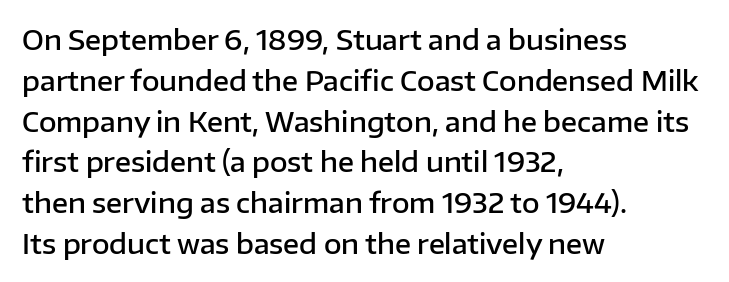
Compared with a centered layout, this one pins lines to the left instead. Compared with typical paragraphs, the rows here are spaced about the same. You can tell it's not italic because the verticals are truly vertical. Bare-footed words on every line. A fair bit of extra ink — the face is semibold, not bold.
